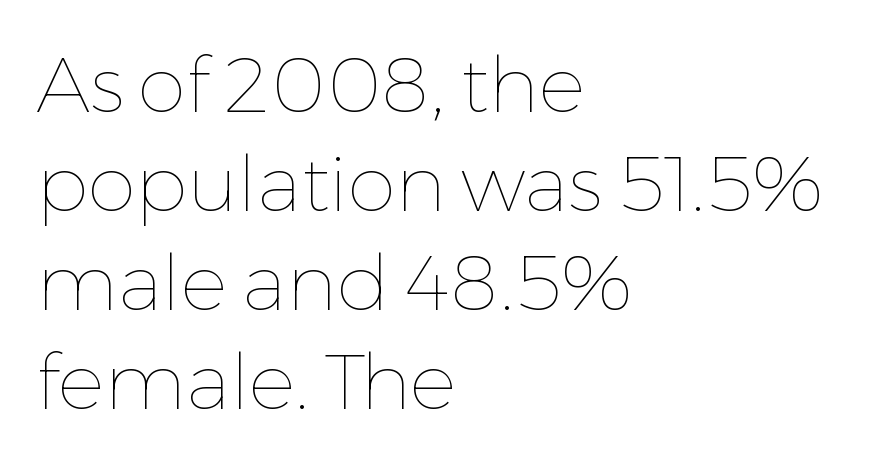
Q: Is the text bold? A: No.
Q: Is the text italic (slanted)? A: No, it is upright.
Q: Is the text underlined? A: No.
Q: How is the paragraph aligned? A: Left-aligned.
Q: Is the spacing between letters normal or unusually wide? A: Normal.
Q: Is the spacing between lines tight, normal or loose? A: Normal.
Q: Width (condensed, normal, or wide)? A: Normal.
Q: Stroke contrast? A: Low.
Q: x-height? A: Medium.
Q: Monospaced? A: No.
